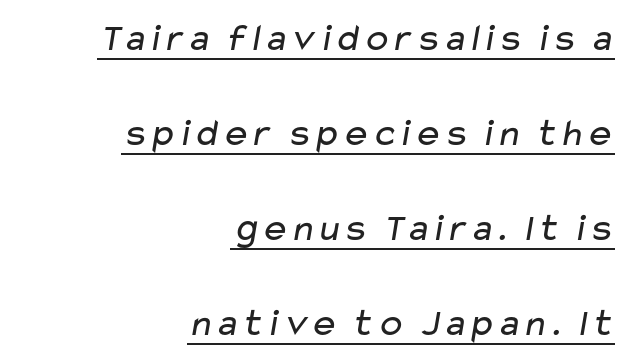
The type family on display is of the sans-serif kind. The rendering uses the underline text-decoration. Typeset ragged left — the right edge is the straight one. Letters have the restrained weight of plain body copy at most. Proportional: the letters do not fall into vertical columns. How are the letters spaced? Ordinarily, with no added tracking.
